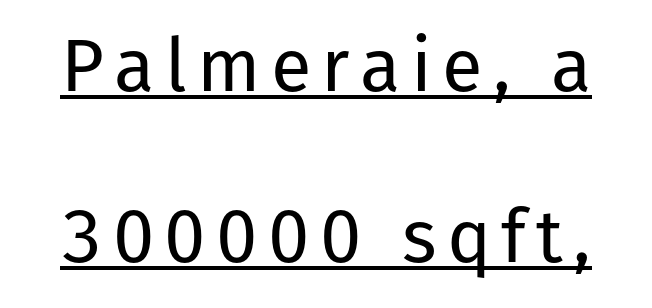
Q: Is the text bold? A: No.
Q: Is the text italic (slanted)? A: No, it is upright.
Q: Is the typeface a serif or a sans-serif typeface? A: Sans-serif.
Q: Is the text underlined? A: Yes.
Q: Is the spacing between lines tight, normal or loose? A: Loose.
Q: Width (condensed, normal, or wide)? A: Normal.
Q: Stroke contrast? A: Low.
Q: x-height? A: Medium.
Q: Monospaced? A: No.
